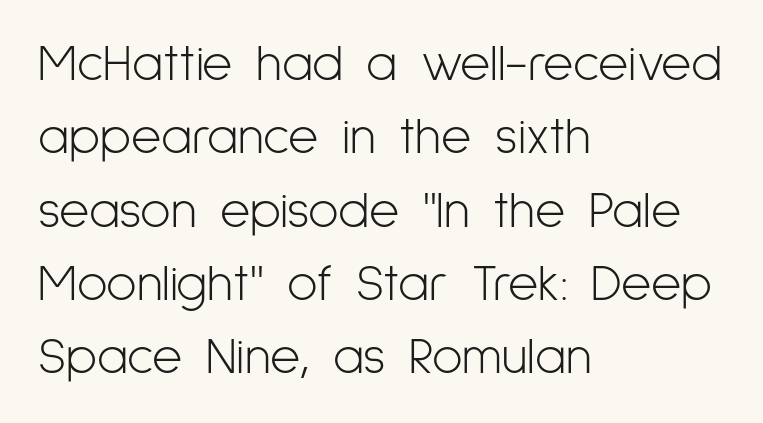
{"serif": "no", "italic": "no", "bold": "no", "weight": "light", "width": "condensed", "stroke_contrast": "low", "x_height": "medium", "monospaced": "no", "underline": "no", "align": "left", "line_spacing": "normal", "line_spacing_ratio": 1.41, "letter_spacing": "normal", "letter_spacing_em": 0.0, "glyph_px": 52}
